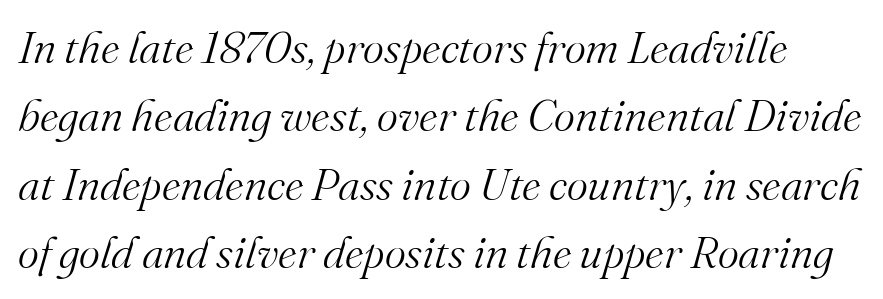
The image shows 45 px light serif type, italic (leaning right); set normal line spacing (1.52x), normal letter spacing, not underlined; medium stroke contrast and a small x-height.
